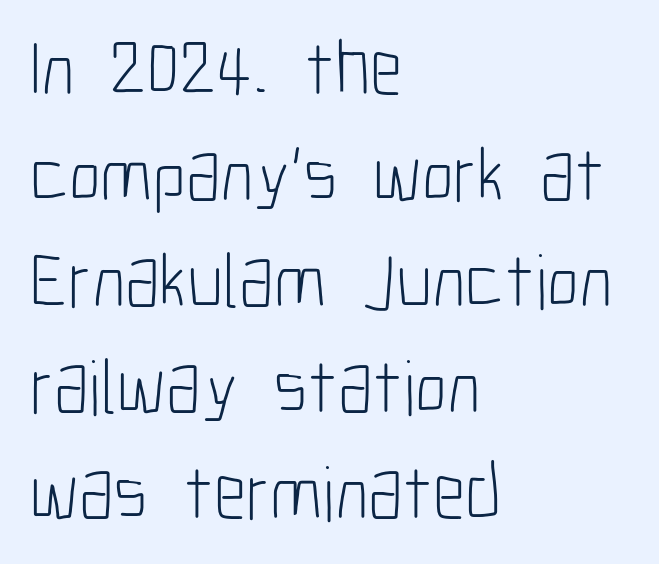
Q: Is the text bold? A: No.
Q: Is the text italic (slanted)? A: No, it is upright.
Q: Is the typeface a serif or a sans-serif typeface? A: Sans-serif.
Q: Is the text underlined? A: No.
Q: How is the paragraph aligned? A: Left-aligned.
Q: Is the spacing between letters normal or unusually wide? A: Normal.
Q: Is the spacing between lines tight, normal or loose? A: Normal.
Q: Width (condensed, normal, or wide)? A: Condensed.
Q: Stroke contrast? A: Low.
Q: x-height? A: Medium.
Q: Monospaced? A: No.
